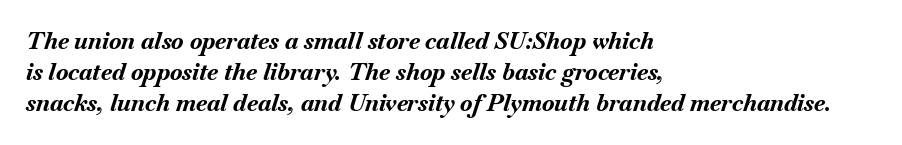
Underlining? Definitely not there. Would a proofreader flag this as italicized? Yes. The rag falls on the right side of this text block. Each glyph is drawn with heavy, bold strokes. The letterforms sit shoulder to shoulder at normal distance.
